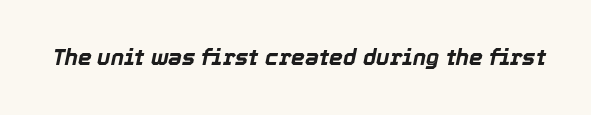
The image shows 22 px bold type, italic (leaning right); set normal letter spacing, not underlined.
